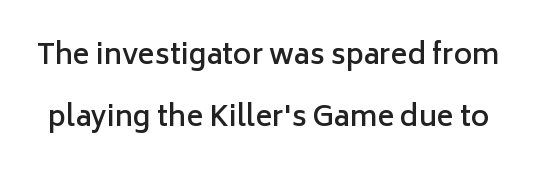
{"serif": "no", "italic": "no", "bold": "semi", "weight": "semibold", "width": "normal", "stroke_contrast": "low", "x_height": "medium", "monospaced": "no", "underline": "no", "line_spacing": "loose", "line_spacing_ratio": 2.21, "letter_spacing": "normal", "letter_spacing_em": 0.0, "glyph_px": 28}
